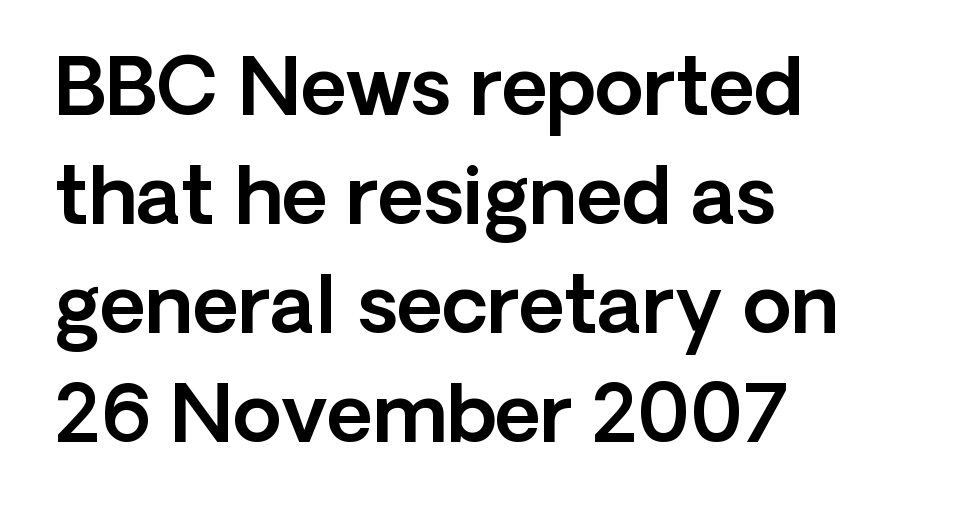
The image shows 79 px sans-serif type, upright; set left-aligned, normal line spacing (1.38x), normal letter spacing, not underlined; a medium x-height.
